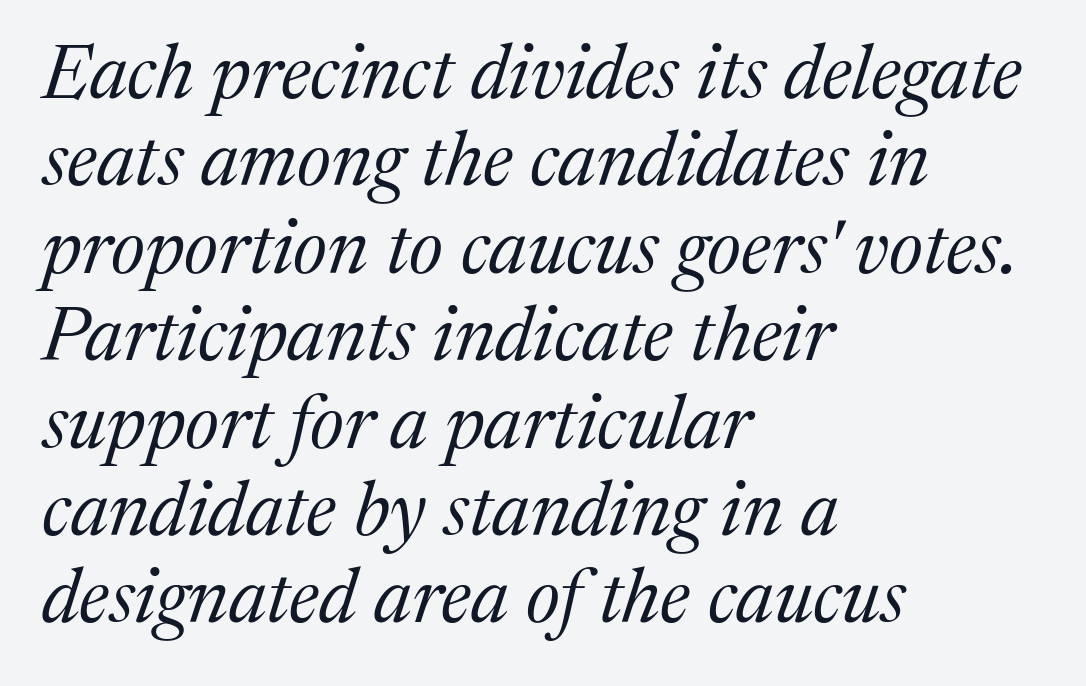
{"serif": "yes", "italic": "yes", "lean": "right", "slant_degrees": 17, "bold": "no", "weight": "regular", "width": "normal", "stroke_contrast": "medium", "x_height": "medium", "monospaced": "no", "underline": "no", "align": "left", "line_spacing": "tight", "line_spacing_ratio": 1.15, "letter_spacing": "normal", "letter_spacing_em": 0.0, "glyph_px": 76}
